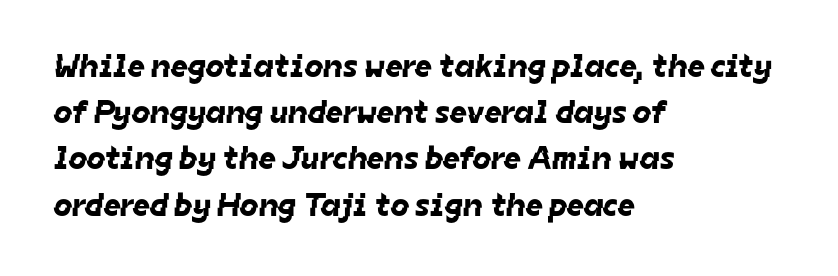
{"serif": "no", "width": "normal", "stroke_contrast": "low", "x_height": "medium", "monospaced": "no", "underline": "no", "align": "left", "line_spacing": "normal", "line_spacing_ratio": 1.4, "letter_spacing": "normal", "letter_spacing_em": 0.0, "glyph_px": 33}
